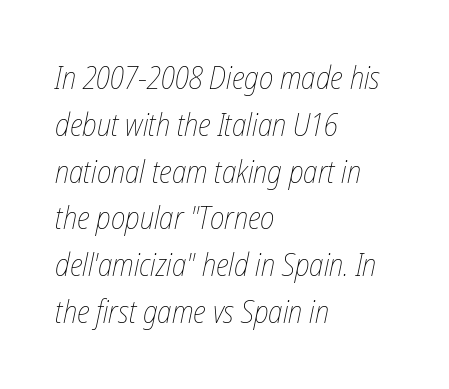
The passage is arranged the way most books set body copy — flush left. Each letter keeps its own natural width here, so spacing adapts to shape. Italic: yes, the glyphs are oblique. Weight: regular or lighter. Words float on clear page, feet unadorned.
